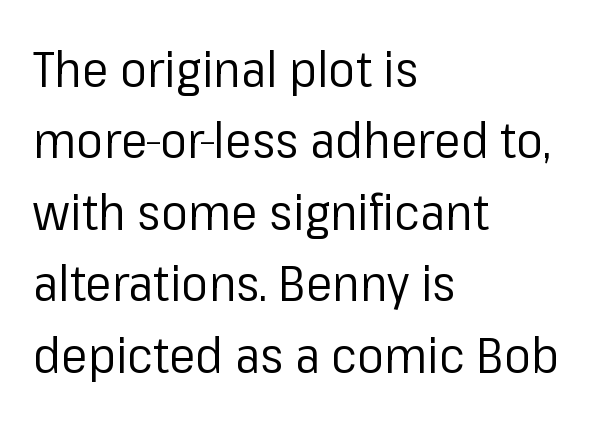
{"serif": "no", "italic": "no", "bold": "no", "weight": "regular", "width": "normal", "stroke_contrast": "low", "x_height": "medium", "monospaced": "no", "underline": "no", "align": "left", "line_spacing": "normal", "line_spacing_ratio": 1.43, "letter_spacing": "normal", "letter_spacing_em": 0.0, "glyph_px": 50}
